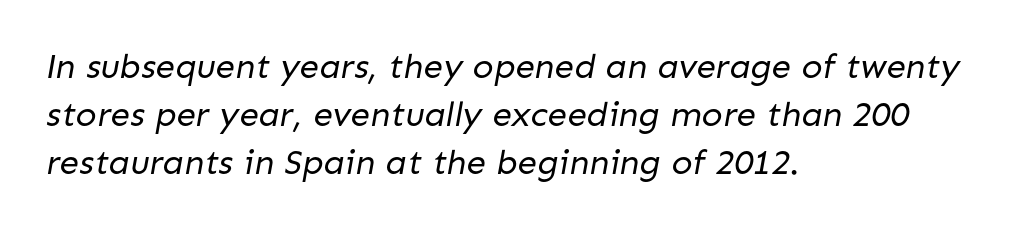
Q: Is the text bold? A: No.
Q: Is the typeface a serif or a sans-serif typeface? A: Sans-serif.
Q: Is the text underlined? A: No.
Q: How is the paragraph aligned? A: Left-aligned.
Q: Is the spacing between letters normal or unusually wide? A: Normal.
Q: Is the spacing between lines tight, normal or loose? A: Normal.
Q: Width (condensed, normal, or wide)? A: Normal.
Q: Stroke contrast? A: Low.
Q: x-height? A: Medium.
Q: Monospaced? A: No.
